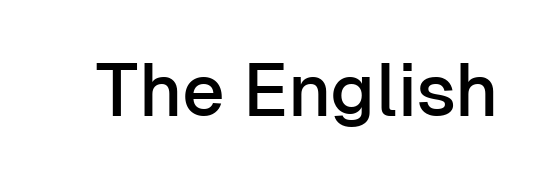
The image shows 74 px sans-serif type, upright; set normal letter spacing, not underlined; low stroke contrast and a medium x-height.
